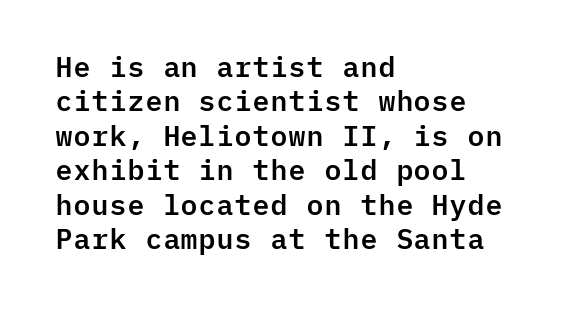
The image shows 28 px sans-serif type, upright, monospaced; set left-aligned, line spacing 1.23x, normal letter spacing, not underlined; low stroke contrast and a medium x-height.
